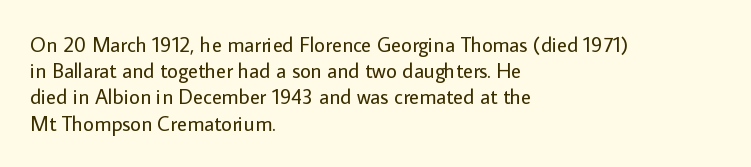
The image shows 21 px text type, upright; set left-aligned, normal line spacing (1.25x), normal letter spacing, not underlined.
